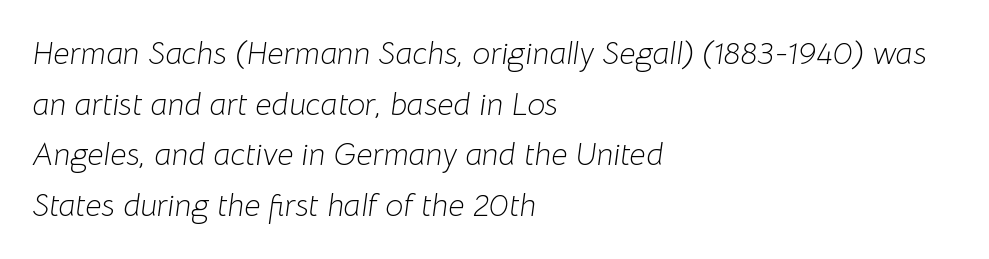
{"italic": "yes", "lean": "right", "slant_degrees": 8, "bold": "no", "weight": "light", "width": "normal", "stroke_contrast": "low", "x_height": "medium", "monospaced": "no", "underline": "no", "align": "left", "line_spacing": "normal", "line_spacing_ratio": 1.58, "letter_spacing": "normal", "letter_spacing_em": 0.0, "glyph_px": 32}
